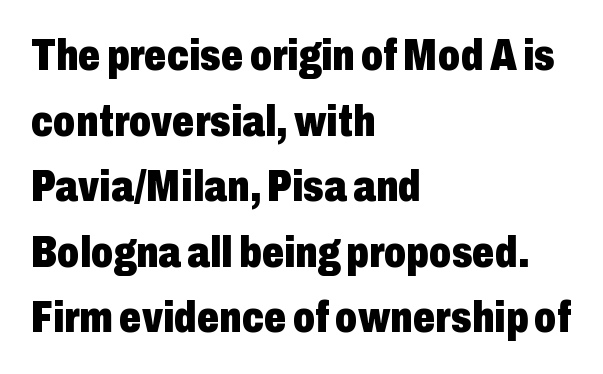
The image shows 44 px heavy, condensed sans-serif type, upright; set left-aligned, normal line spacing (1.49x), normal letter spacing, not underlined; low stroke contrast and a medium x-height.
